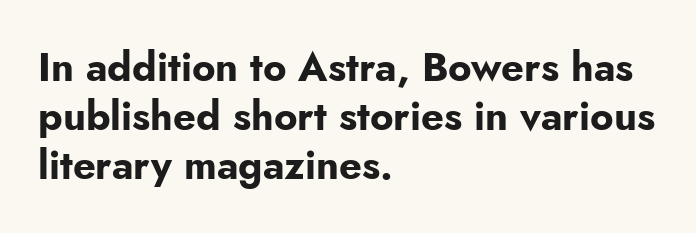
Q: Is the text bold? A: Yes.
Q: Is the text italic (slanted)? A: No, it is upright.
Q: Is the typeface a serif or a sans-serif typeface? A: Sans-serif.
Q: Is the text underlined? A: No.
Q: How is the paragraph aligned? A: Left-aligned.
Q: Is the spacing between letters normal or unusually wide? A: Normal.
Q: Width (condensed, normal, or wide)? A: Normal.
Q: Stroke contrast? A: Low.
Q: x-height? A: Small.
Q: Monospaced? A: No.
